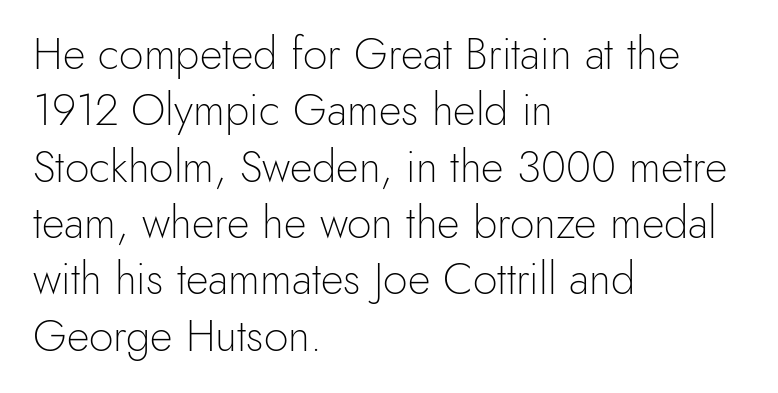
{"serif": "no", "italic": "no", "bold": "no", "weight": "light", "width": "normal", "x_height": "small", "monospaced": "no", "underline": "no", "align": "left", "line_spacing": "normal", "line_spacing_ratio": 1.28, "letter_spacing": "normal", "letter_spacing_em": 0.0, "glyph_px": 44}
